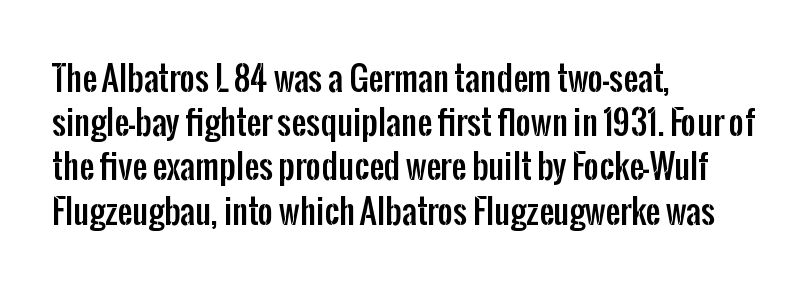
Normally led — the rows are evenly, conventionally spaced. Look at the tracking — it's just the regular setting, nothing added. A bare baseline throughout the passage. The typesetter chose a ragged-right arrangement here. Italic? Not at all — the glyphs are vertical. The designer went with a sans here, leaving each stem footless.
